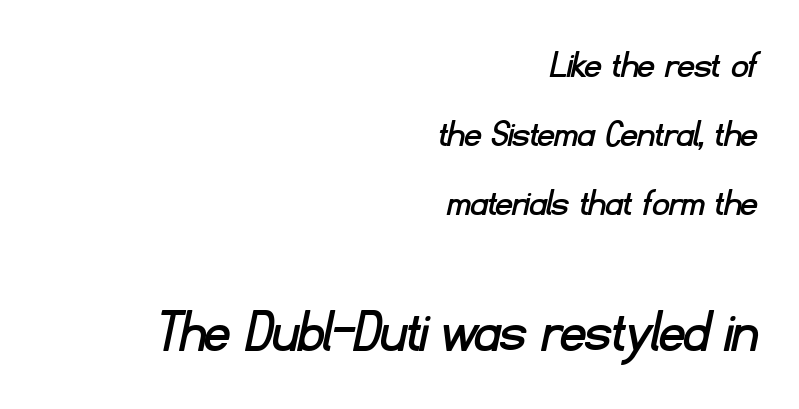
{"serif": "no", "width": "normal", "stroke_contrast": "low", "x_height": "small", "monospaced": "no", "underline": "no", "align": "right", "line_spacing": "normal", "line_spacing_ratio": 1.68, "letter_spacing": "normal", "letter_spacing_em": 0.0, "larger_block": "second", "size_ratio": 1.51, "glyph_px": 62}
